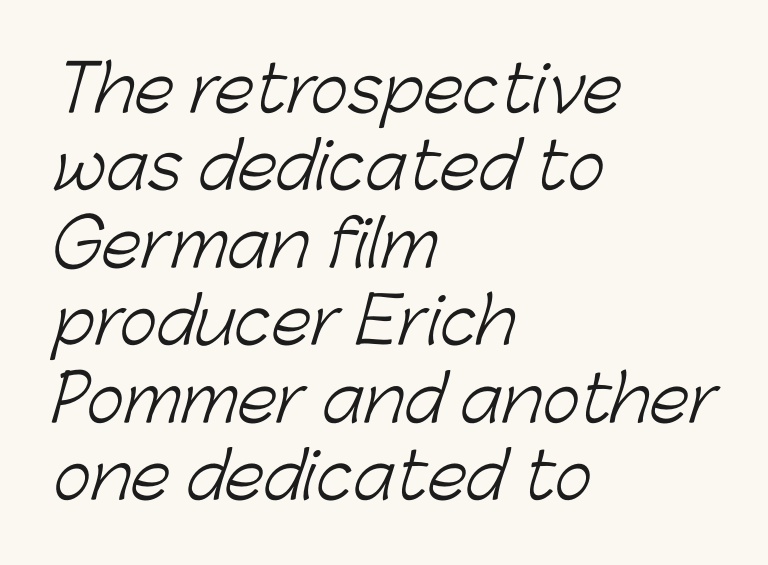
The typeface chosen for these lines omits serifs. Default kerning and tracking; the words read as compact shapes. Is this a fixed-width face? No — the glyphs have proportional, varying widths. Line starts are locked; line ends wander.
